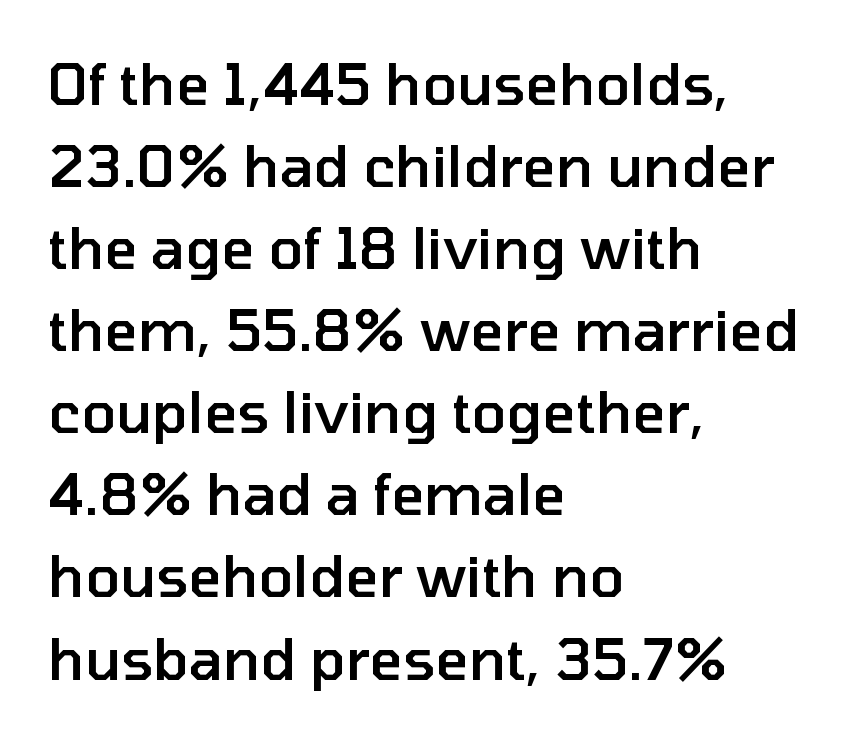
Q: Is the text bold? A: Semi-bold.
Q: Is the text italic (slanted)? A: No, it is upright.
Q: Is the typeface a serif or a sans-serif typeface? A: Sans-serif.
Q: Is the text underlined? A: No.
Q: How is the paragraph aligned? A: Left-aligned.
Q: Is the spacing between letters normal or unusually wide? A: Normal.
Q: Is the spacing between lines tight, normal or loose? A: Normal.
Q: Width (condensed, normal, or wide)? A: Normal.
Q: Stroke contrast? A: Low.
Q: x-height? A: Medium.
Q: Monospaced? A: No.
